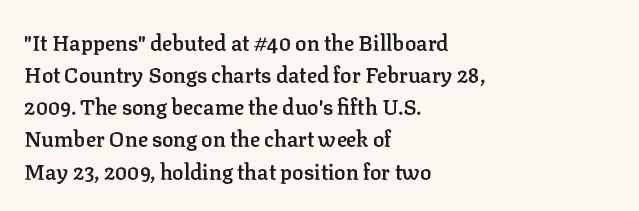
Q: Is the text bold? A: Semi-bold.
Q: Is the text italic (slanted)? A: No, it is upright.
Q: Is the text underlined? A: No.
Q: How is the paragraph aligned? A: Left-aligned.
Q: Is the spacing between letters normal or unusually wide? A: Normal.
Q: Is the spacing between lines tight, normal or loose? A: Normal.
